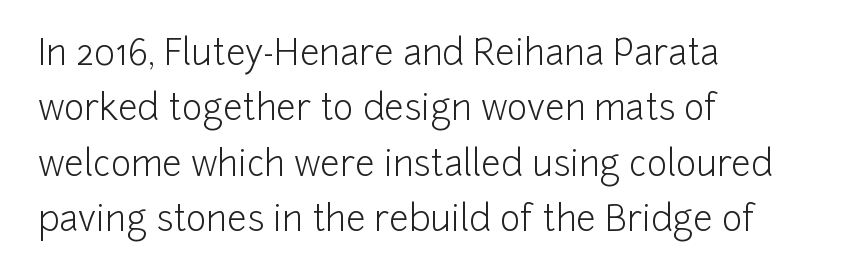
Each word holds together tightly as a unit, with standard inter-letter gaps. No heavy texture on the line: the type isn't bold. Nope, no serifs anywhere on these letters. This block has exactly the height ordinary leading produces. You could not count columns in this text — the font is proportionally spaced.
